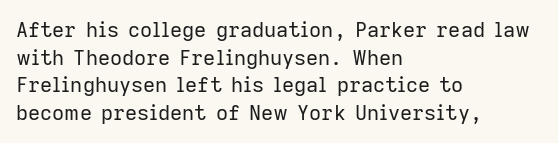
The image shows 21 px text type, upright; set left-aligned, normal line spacing (1.32x), normal letter spacing, not underlined.
